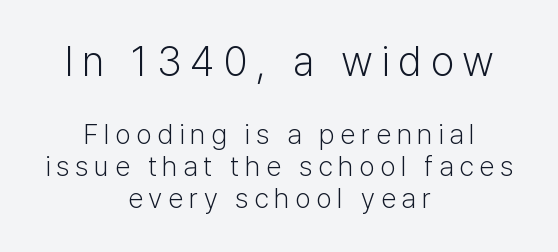
The image shows 42 px light sans-serif type, upright; set centered, tight line spacing (1.14x), unusually wide letter spacing (+0.2 em), not underlined; the first (top) block is 1.5x larger; low stroke contrast and a medium x-height.
